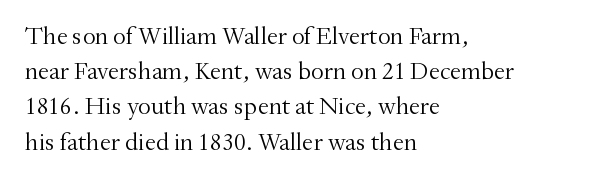
The image shows 25 px text type, upright; set left-aligned, normal line spacing (1.41x), normal letter spacing, not underlined.
